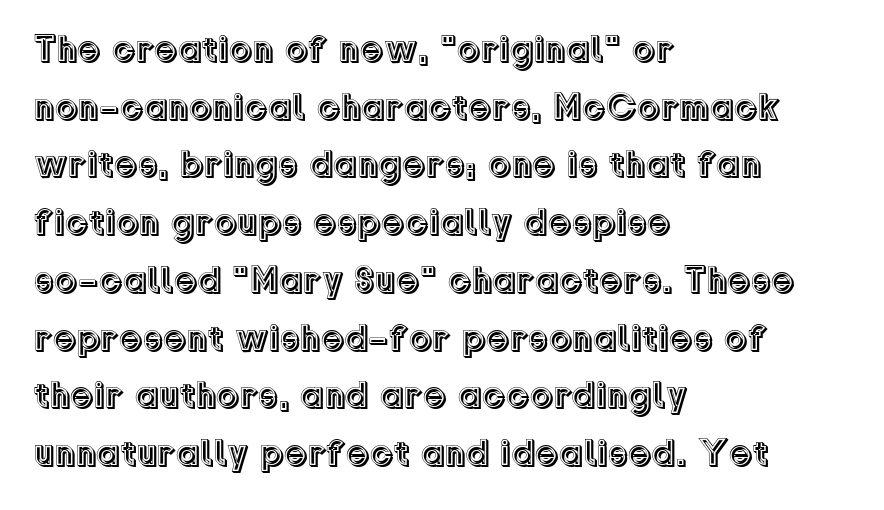
This sample has the flowing, uneven cadence of proportional lettering. Unmarked baselines from the first word to the last. Quick note: not italic, upright. Tracking here is standard; glyphs follow each other at the usual distance. These lines are set flush left with a ragged right edge. How would I describe the line gaps? Plain and ordinary.
